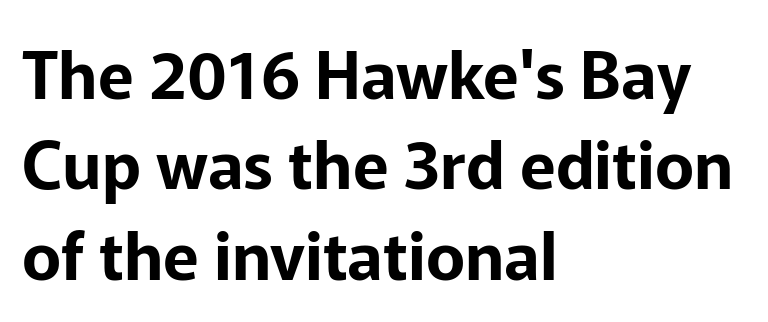
The image shows 66 px sans-serif type, upright; set left-aligned, normal line spacing (1.37x), normal letter spacing, not underlined; low stroke contrast and a medium x-height.
